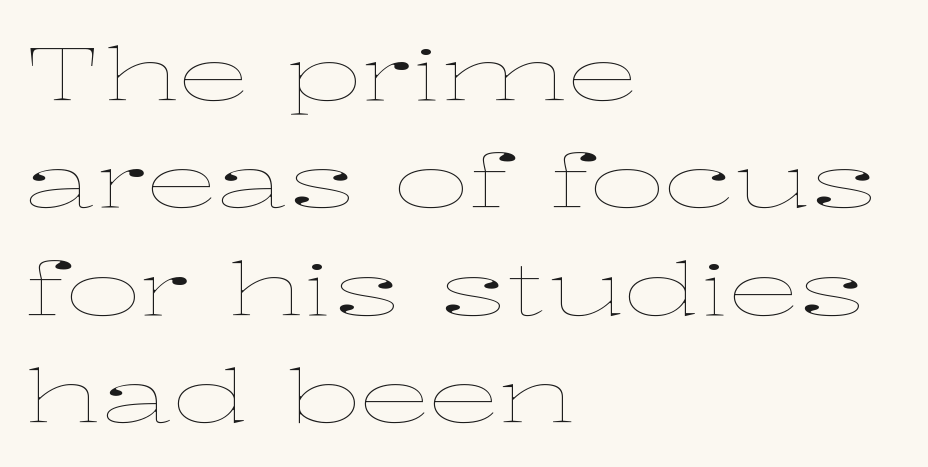
Q: Is the text bold? A: No.
Q: Is the text italic (slanted)? A: No, it is upright.
Q: Is the text underlined? A: No.
Q: How is the paragraph aligned? A: Left-aligned.
Q: Is the spacing between letters normal or unusually wide? A: Normal.
Q: Is the spacing between lines tight, normal or loose? A: Normal.
Q: Width (condensed, normal, or wide)? A: Wide.
Q: Stroke contrast? A: Low.
Q: x-height? A: Medium.
Q: Monospaced? A: No.
